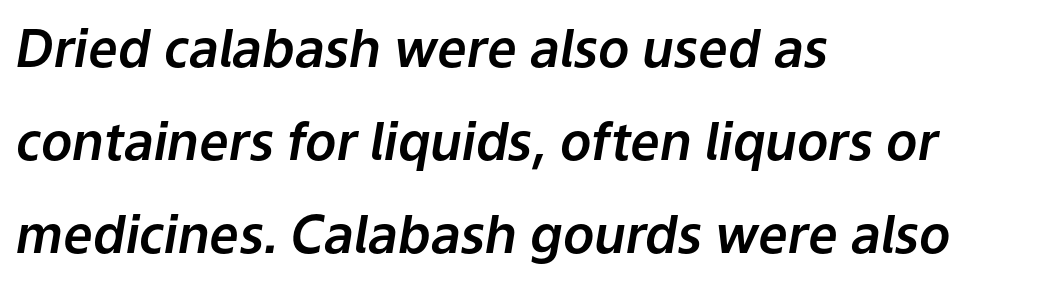
Is this a fixed-width face? No — the glyphs have proportional, varying widths. Descenders are the only things crossing below the line. Which margin do the lines hug? The left one — the right edge is uneven. There's an unmistakable incline to the writing here. The face used here is rendered with its standard letterfit.
